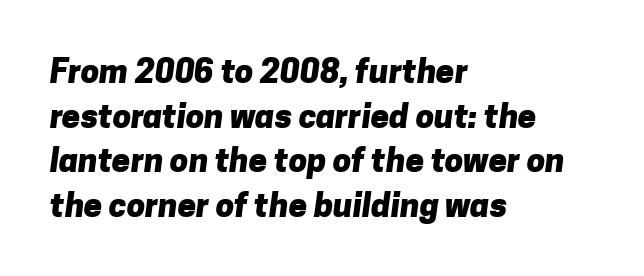
{"serif": "no", "bold": "yes", "weight": "heavy", "width": "normal", "stroke_contrast": "low", "x_height": "medium", "monospaced": "no", "underline": "no", "align": "left", "line_spacing": "normal", "line_spacing_ratio": 1.35, "letter_spacing": "normal", "letter_spacing_em": 0.0, "glyph_px": 33}
